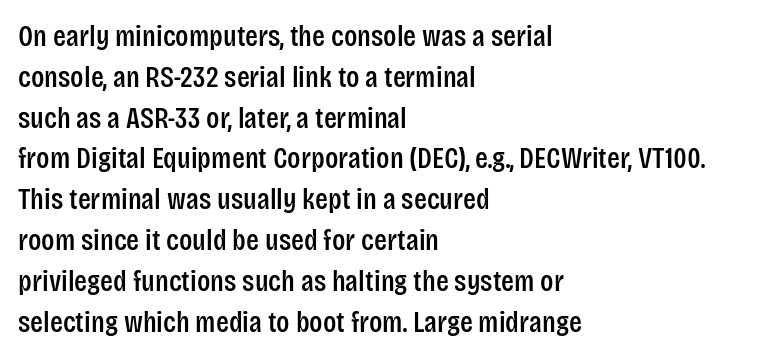
The image shows 30 px condensed sans-serif type, upright; set left-aligned, normal line spacing (1.36x), normal letter spacing, not underlined; low stroke contrast and a large x-height.
